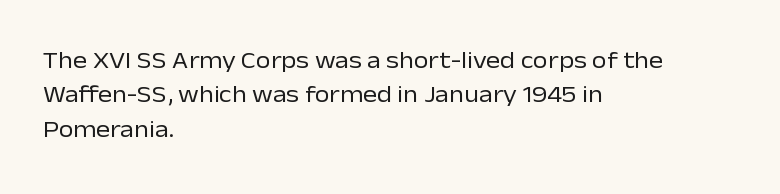
Q: Is the text bold? A: No.
Q: Is the text italic (slanted)? A: No, it is upright.
Q: Is the text underlined? A: No.
Q: How is the paragraph aligned? A: Left-aligned.
Q: Is the spacing between letters normal or unusually wide? A: Normal.
Q: Is the spacing between lines tight, normal or loose? A: Normal.
